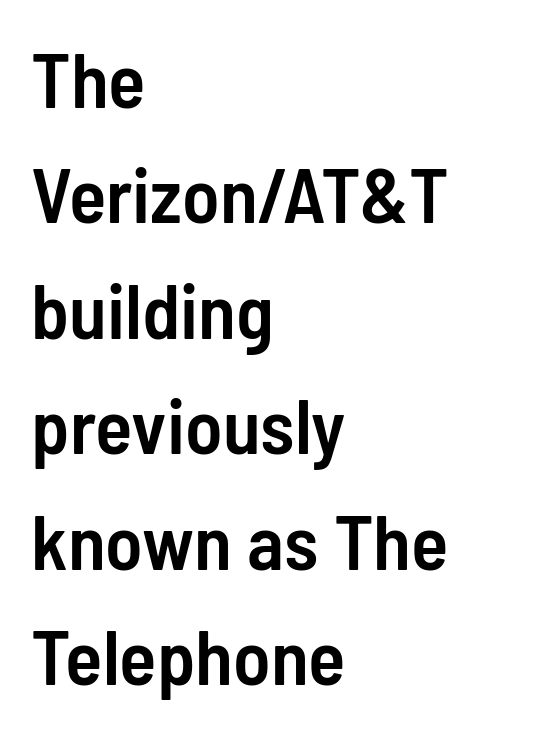
{"serif": "no", "italic": "no", "bold": "semi", "weight": "semibold", "width": "condensed", "stroke_contrast": "low", "x_height": "medium", "monospaced": "no", "underline": "no", "align": "left", "line_spacing": "normal", "line_spacing_ratio": 1.5, "letter_spacing": "normal", "letter_spacing_em": 0.0, "glyph_px": 77}
